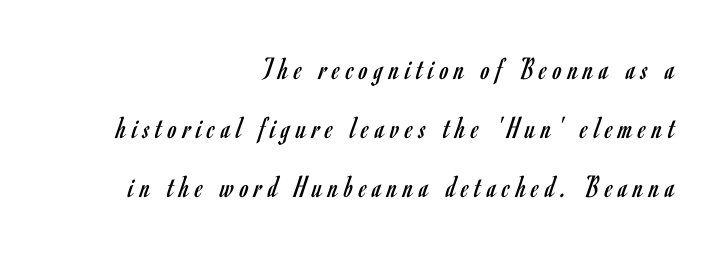
Q: Is the text bold? A: No.
Q: Is the text italic (slanted)? A: Yes.
Q: Is the typeface a serif or a sans-serif typeface? A: Sans-serif.
Q: Is the text underlined? A: No.
Q: How is the paragraph aligned? A: Right-aligned.
Q: Width (condensed, normal, or wide)? A: Condensed.
Q: Stroke contrast? A: Low.
Q: x-height? A: Small.
Q: Monospaced? A: No.
